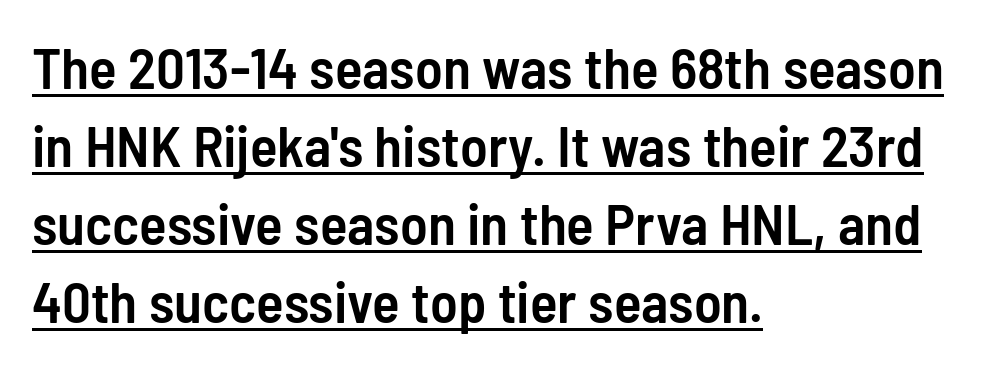
{"serif": "no", "italic": "no", "bold": "semi", "weight": "semibold", "width": "condensed", "stroke_contrast": "low", "x_height": "medium", "monospaced": "no", "underline": "yes", "align": "left", "line_spacing": "normal", "line_spacing_ratio": 1.37, "letter_spacing": "normal", "letter_spacing_em": 0.0, "glyph_px": 57}
